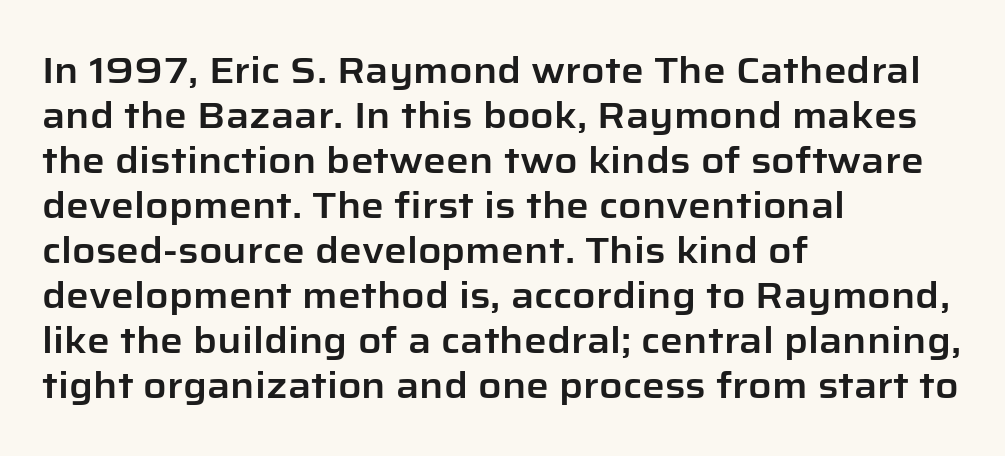
{"serif": "no", "italic": "no", "width": "normal", "stroke_contrast": "low", "x_height": "medium", "monospaced": "no", "underline": "no", "align": "left", "line_spacing": "normal", "line_spacing_ratio": 1.25, "letter_spacing": "normal", "letter_spacing_em": 0.0, "glyph_px": 36}
